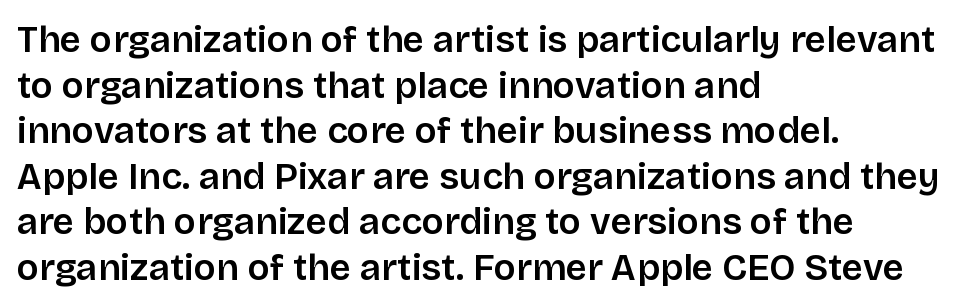
Characters follow at the spacing the type designer built in. The passage is arranged the way most books set body copy — flush left. The font family rendered here belongs to the sans-serif group. These lines are rendered in a variable-pitch font.
